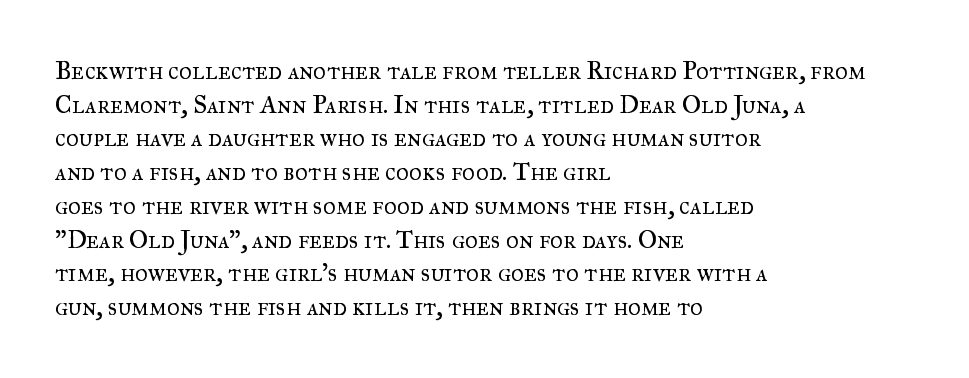
{"italic": "no", "bold": "no", "underline": "no", "align": "left", "line_spacing": "normal", "line_spacing_ratio": 1.35, "letter_spacing": "normal", "letter_spacing_em": 0.0, "glyph_px": 25}
